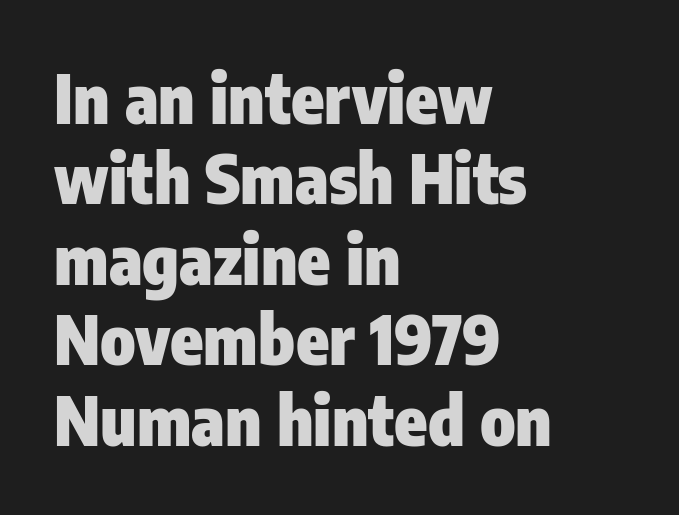
The image shows 67 px heavy, condensed sans-serif type, upright; set left-aligned, line spacing 1.2x, normal letter spacing, not underlined; low stroke contrast and a medium x-height.
